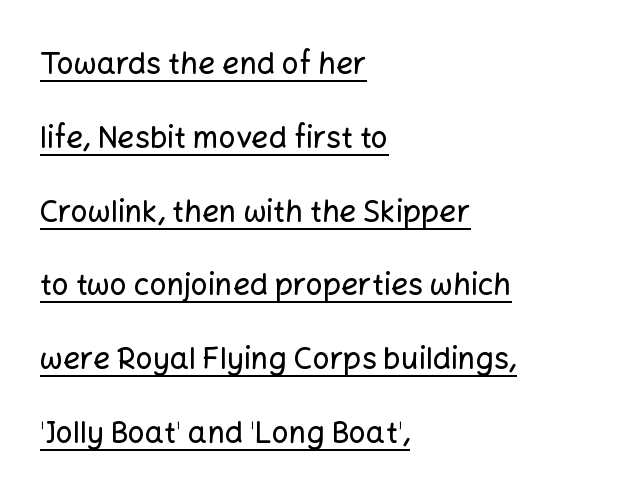
The image shows 30 px sans-serif type, upright; set left-aligned, loose line spacing (2.46x), normal letter spacing, underlined; low stroke contrast and a medium x-height.
